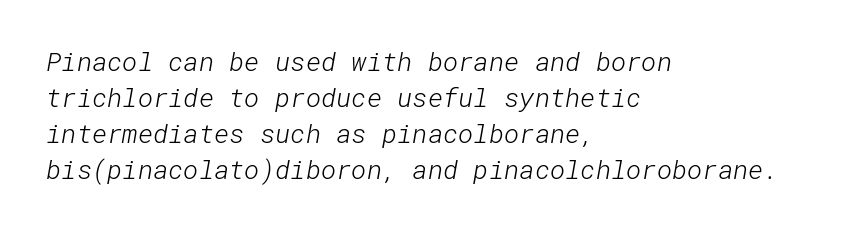
Q: Is the text bold? A: No.
Q: Is the text underlined? A: No.
Q: How is the paragraph aligned? A: Left-aligned.
Q: Is the spacing between letters normal or unusually wide? A: Normal.
Q: Is the spacing between lines tight, normal or loose? A: Normal.
